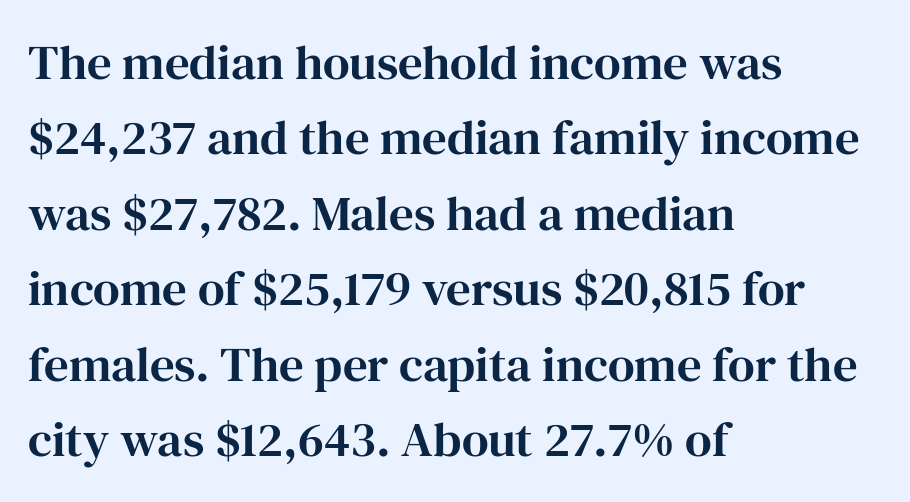
Q: Is the text italic (slanted)? A: No, it is upright.
Q: Is the typeface a serif or a sans-serif typeface? A: Serif.
Q: Is the text underlined? A: No.
Q: How is the paragraph aligned? A: Left-aligned.
Q: Is the spacing between letters normal or unusually wide? A: Normal.
Q: Is the spacing between lines tight, normal or loose? A: Normal.
Q: Width (condensed, normal, or wide)? A: Normal.
Q: Stroke contrast? A: High.
Q: x-height? A: Medium.
Q: Monospaced? A: No.
